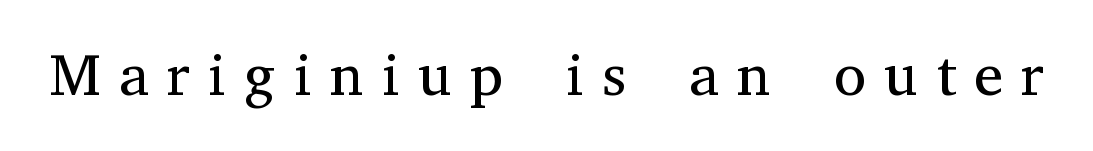
Q: Is the text bold? A: No.
Q: Is the text italic (slanted)? A: No, it is upright.
Q: Is the typeface a serif or a sans-serif typeface? A: Serif.
Q: Is the text underlined? A: No.
Q: Is the spacing between letters normal or unusually wide? A: Unusually wide.
Q: Width (condensed, normal, or wide)? A: Normal.
Q: Stroke contrast? A: Medium.
Q: x-height? A: Medium.
Q: Monospaced? A: No.
